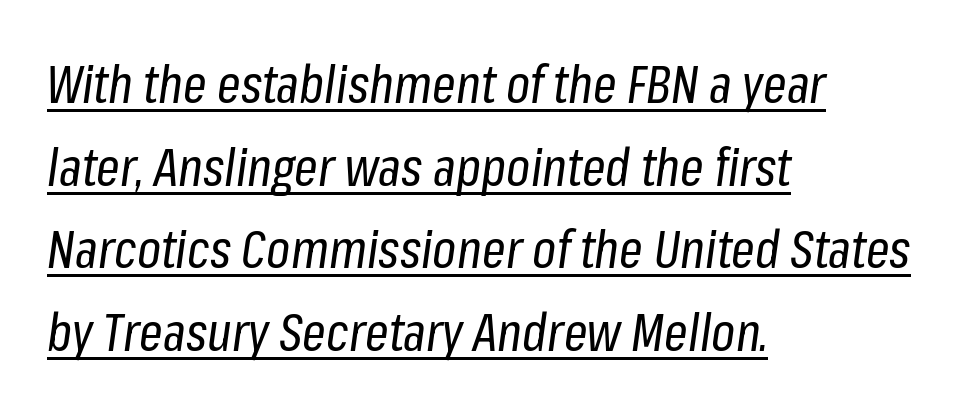
{"italic": "yes", "lean": "right", "slant_degrees": 8, "bold": "no", "weight": "regular", "width": "condensed", "stroke_contrast": "low", "x_height": "medium", "monospaced": "no", "underline": "yes", "align": "left", "line_spacing": "normal", "line_spacing_ratio": 1.59, "letter_spacing": "normal", "letter_spacing_em": 0.0, "glyph_px": 52}
